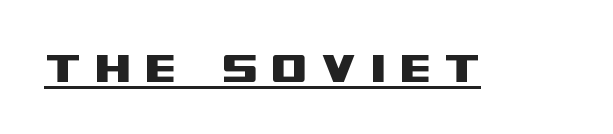
The image shows 53 px wide sans-serif type, upright; set unusually wide letter spacing (+0.24 em), underlined; medium stroke contrast and a large x-height.
